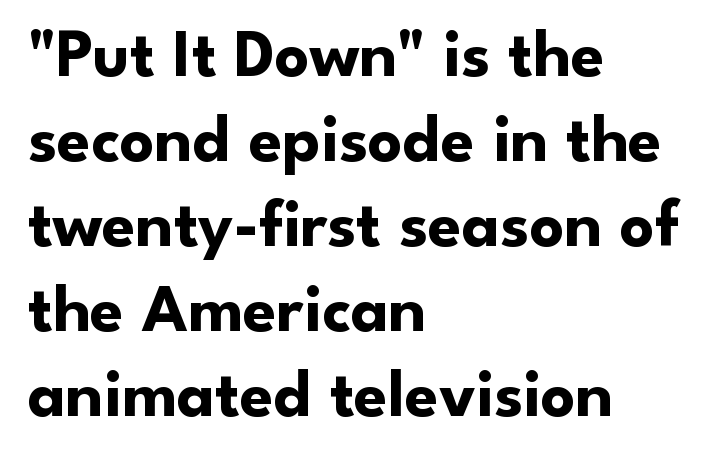
The image shows 68 px bold sans-serif type, upright; set left-aligned, normal line spacing (1.25x), normal letter spacing, not underlined; low stroke contrast and a small x-height.
